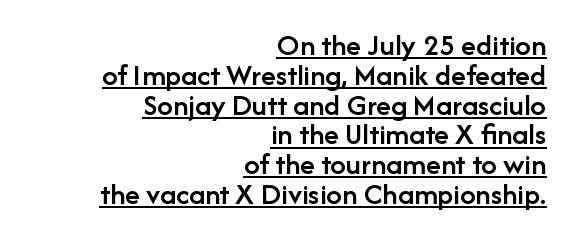
{"serif": "no", "italic": "no", "bold": "semi", "weight": "semibold", "width": "normal", "stroke_contrast": "low", "x_height": "medium", "monospaced": "no", "underline": "yes", "align": "right", "line_spacing": "tight", "line_spacing_ratio": 0.96, "letter_spacing": "normal", "letter_spacing_em": 0.0, "glyph_px": 31}
